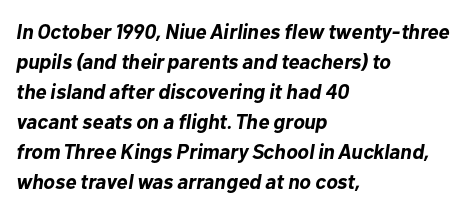
Thick stems and heavy bowls — unmistakably bold. Is the letter spacing exaggerated? No — it looks like the ordinary default. Every character sits at an angle, as italics do. Honestly, there is no underline to notice here at all. Interline gaps are of average width in this sample. Notice how the passage keeps a crisp vertical edge on the left only.
